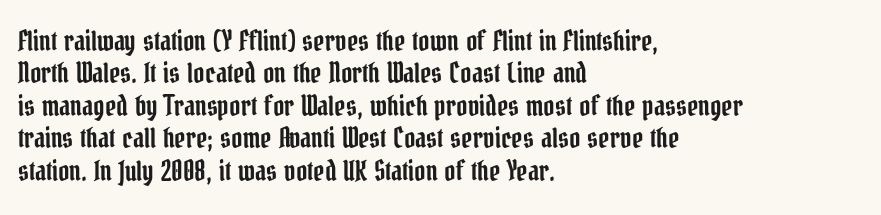
Q: Is the text italic (slanted)? A: No, it is upright.
Q: Is the text underlined? A: No.
Q: How is the paragraph aligned? A: Left-aligned.
Q: Is the spacing between letters normal or unusually wide? A: Normal.
